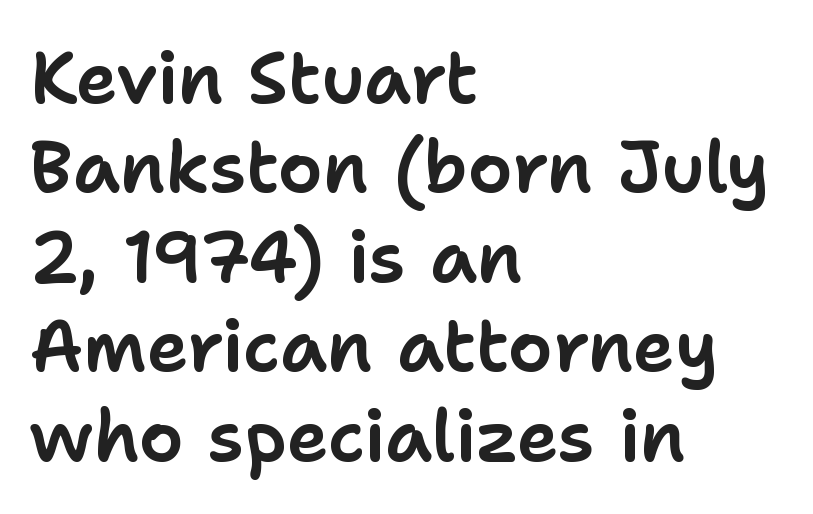
Q: Is the text italic (slanted)? A: No, it is upright.
Q: Is the typeface a serif or a sans-serif typeface? A: Sans-serif.
Q: Is the text underlined? A: No.
Q: How is the paragraph aligned? A: Left-aligned.
Q: Is the spacing between letters normal or unusually wide? A: Normal.
Q: Is the spacing between lines tight, normal or loose? A: Normal.
Q: Width (condensed, normal, or wide)? A: Normal.
Q: Stroke contrast? A: Low.
Q: x-height? A: Medium.
Q: Monospaced? A: No.
